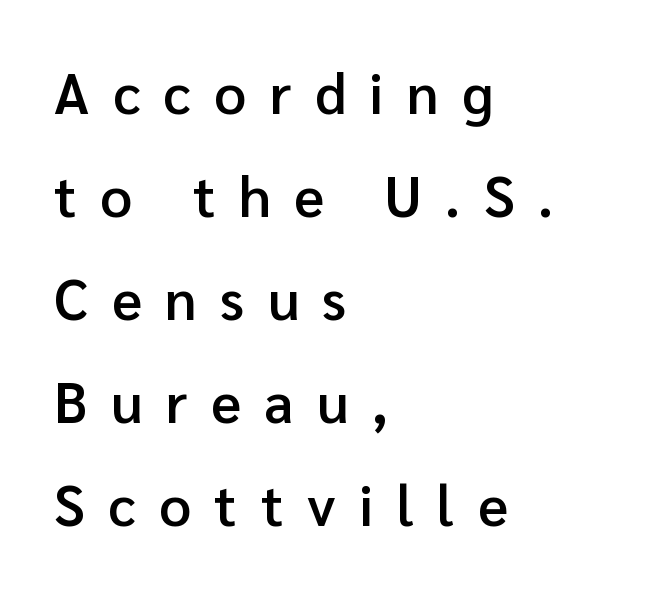
{"serif": "no", "italic": "no", "bold": "semi", "weight": "semibold", "width": "normal", "stroke_contrast": "low", "x_height": "medium", "monospaced": "no", "underline": "no", "align": "left", "line_spacing_ratio": 1.84, "letter_spacing": "wide", "letter_spacing_em": 0.42, "glyph_px": 56}
